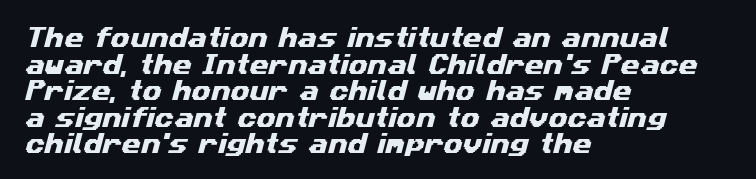
The image shows 22 px text type; set left-aligned, line spacing 1.21x, normal letter spacing, not underlined.
